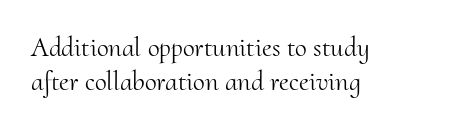
The image shows 27 px text type, upright; set left-aligned, normal line spacing (1.27x), normal letter spacing, not underlined.
